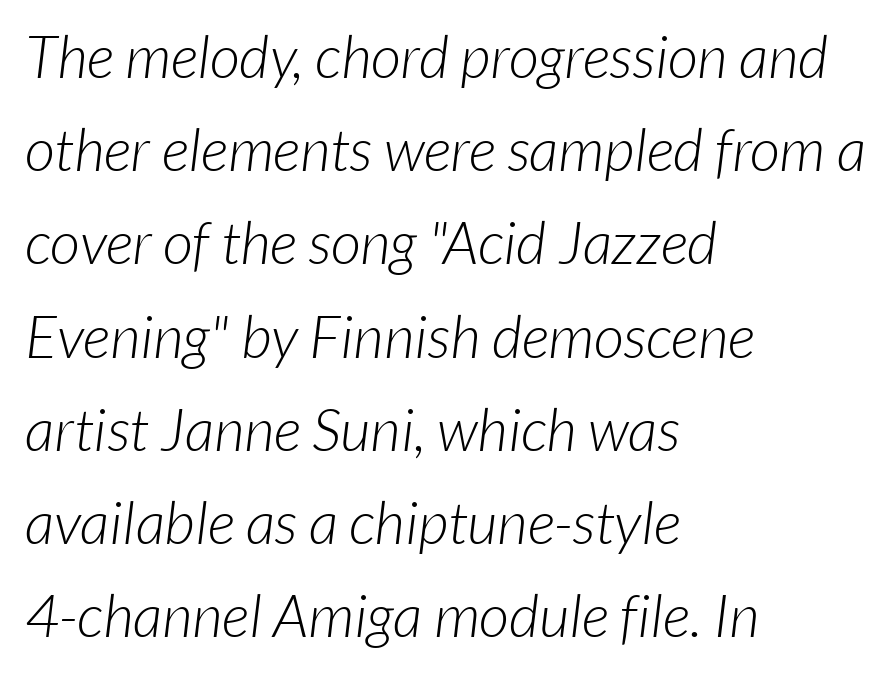
The image shows 59 px light sans-serif type; set left-aligned, normal line spacing (1.58x), normal letter spacing, not underlined; low stroke contrast and a medium x-height.
